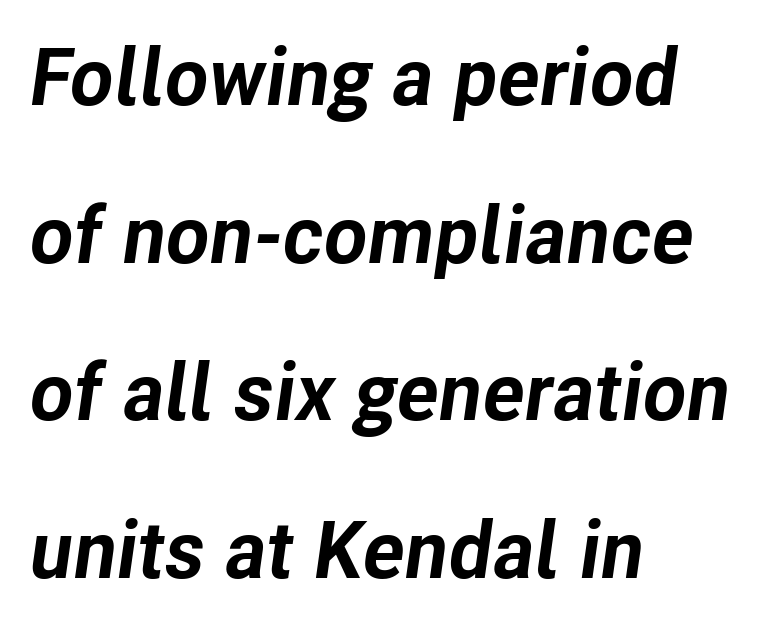
{"italic": "yes", "lean": "right", "slant_degrees": 8, "bold": "yes", "weight": "bold", "width": "normal", "stroke_contrast": "low", "x_height": "medium", "monospaced": "no", "underline": "no", "align": "left", "line_spacing": "loose", "line_spacing_ratio": 1.97, "letter_spacing": "normal", "letter_spacing_em": 0.0, "glyph_px": 80}
